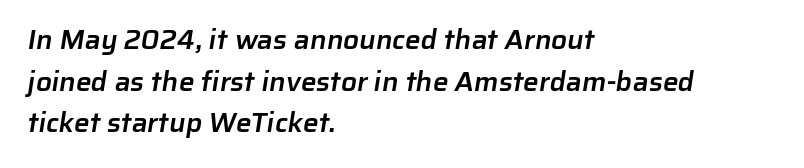
Is this a sans? Yes — the strokes have no serifs. The foot of each line stays bare and open. Leftover space on each line is placed entirely after the last word. This block has exactly the height ordinary leading produces. As a designer I'd log this as weight 600, semibold.
